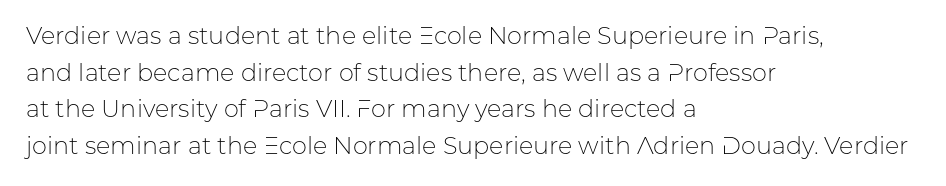
Q: Is the text bold? A: No.
Q: Is the text italic (slanted)? A: No, it is upright.
Q: Is the text underlined? A: No.
Q: How is the paragraph aligned? A: Left-aligned.
Q: Is the spacing between letters normal or unusually wide? A: Normal.
Q: Is the spacing between lines tight, normal or loose? A: Normal.
